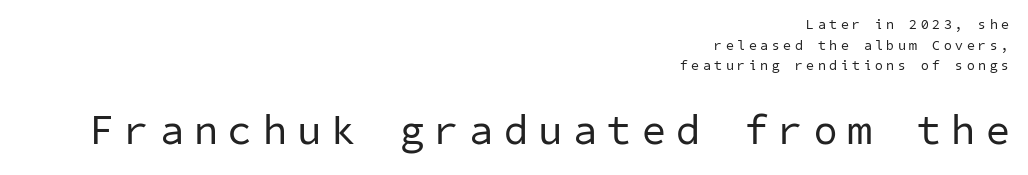
The image shows 42 px regular-weight sans-serif type; set right-aligned, normal line spacing (1.47x), unusually wide letter spacing (+0.27 em), not underlined; the second (bottom) block is 3.0x larger; low stroke contrast and a medium x-height.
